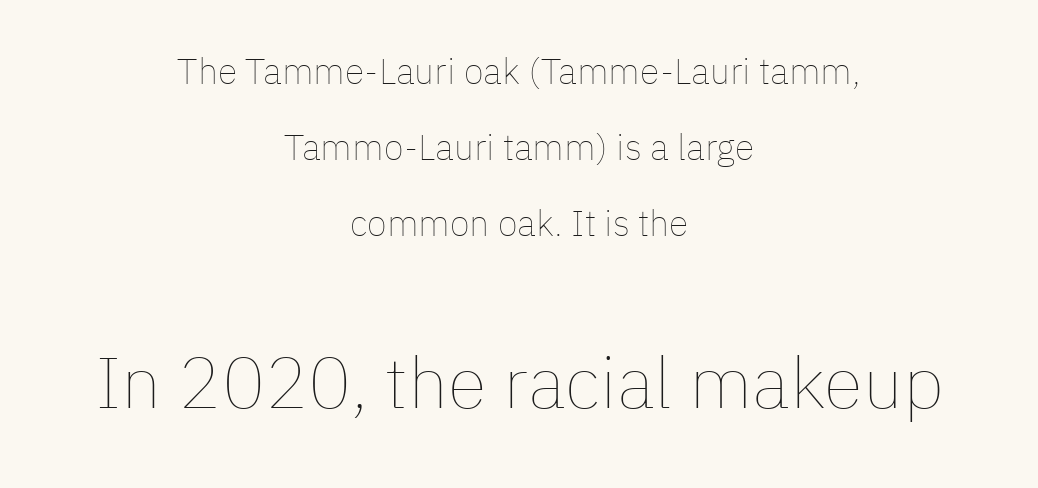
{"italic": "no", "bold": "no", "weight": "thin", "width": "normal", "stroke_contrast": "low", "x_height": "medium", "monospaced": "no", "underline": "no", "align": "center", "line_spacing": "loose", "line_spacing_ratio": 2.11, "letter_spacing": "normal", "letter_spacing_em": 0.0, "larger_block": "second", "size_ratio": 2.0, "glyph_px": 72}
